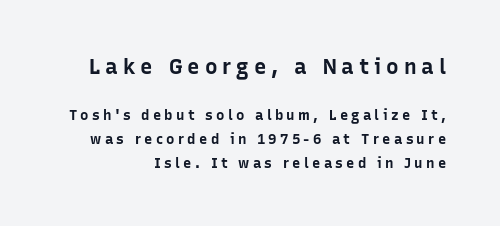
If you drew a line through each stem, it would be perfectly vertical. The letters are bold, with thick, heavy strokes. Interline gaps are of average width in this sample. Size contrast runs from large at the top to small at the bottom. Does extra space separate the letters? Yes, quite a lot of it. Beneath every word, the page is bare.
